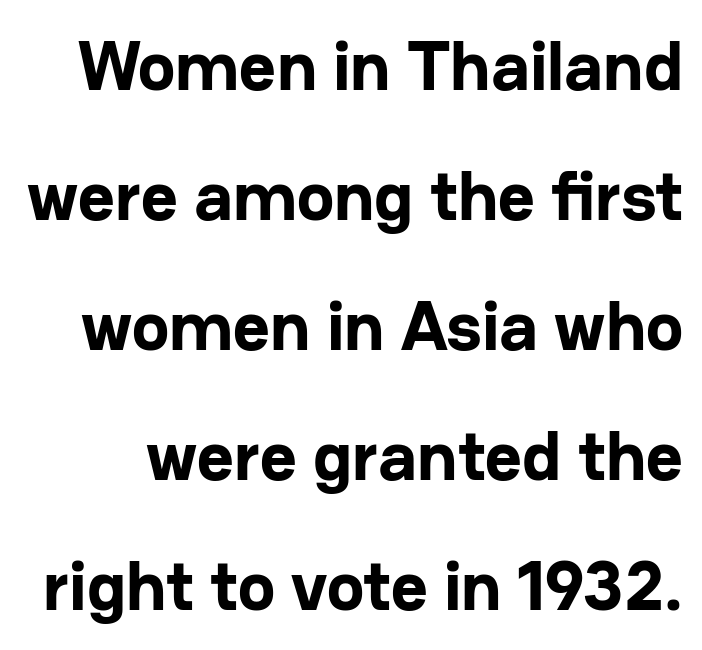
The image shows 71 px bold sans-serif type, upright; set line spacing 1.83x, normal letter spacing, not underlined; low stroke contrast and a medium x-height.
